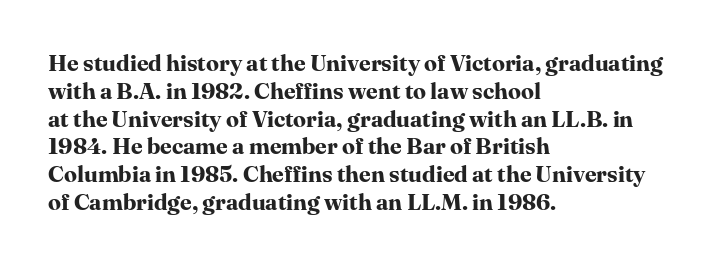
The image shows 23 px bold type, upright; set left-aligned, line spacing 1.21x, normal letter spacing, not underlined.
